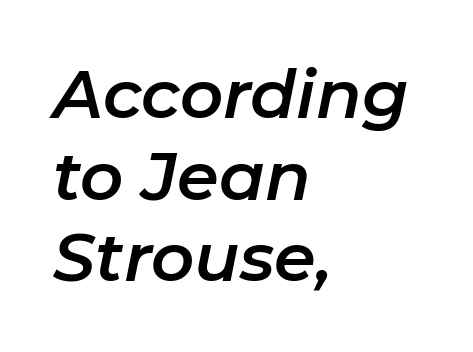
Quick note: italic. Note the varied advance widths — an 'i' is clearly narrower than an 'm'. The baseline area is clear. Every row of glyphs begins at an identical x-position on the left.
